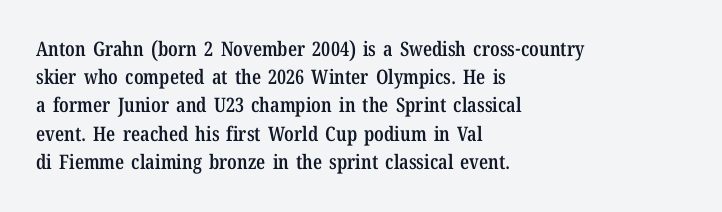
This is moderately heavy type, rendered in semibold. A bare baseline throughout the passage. Caption: standard tracking, unaltered. A typesetter would mark this as roman, not italic. The rows are spaced the way most documents space them. A classic flush-left, rag-right setting is used for this passage.
